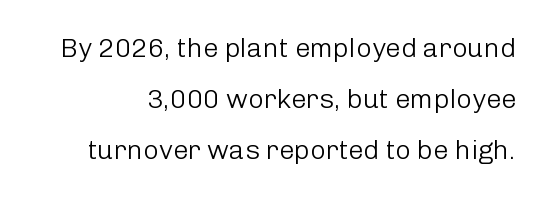
Q: Is the text bold? A: No.
Q: Is the text italic (slanted)? A: No, it is upright.
Q: Is the text underlined? A: No.
Q: Is the spacing between letters normal or unusually wide? A: Normal.
